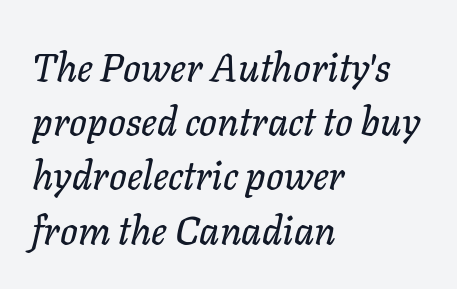
{"italic": "yes", "lean": "right", "slant_degrees": 11, "width": "normal", "stroke_contrast": "low", "x_height": "medium", "monospaced": "no", "underline": "no", "align": "left", "line_spacing": "normal", "line_spacing_ratio": 1.39, "letter_spacing": "normal", "letter_spacing_em": 0.0, "glyph_px": 39}
